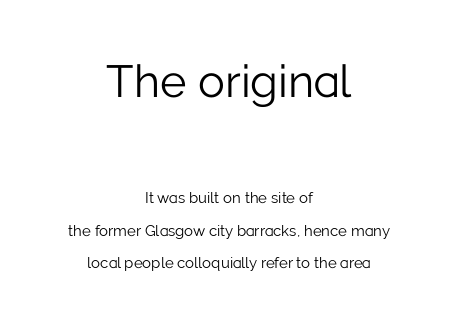
Stroke thickness stays within the range of a standard reading face or lighter. Summary of vertical rhythm: relaxed, with wide interline spacing. No extra tracking has been applied to these lines. Quick note: underline off.
